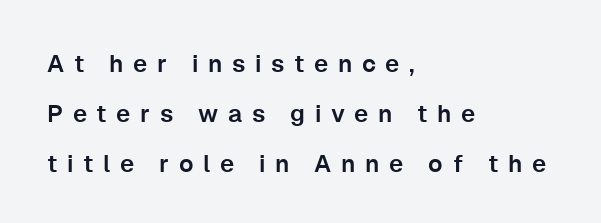
The image shows 24 px text type, upright; set left-aligned, loose line spacing (2.08x), unusually wide letter spacing (+0.4 em), not underlined.
